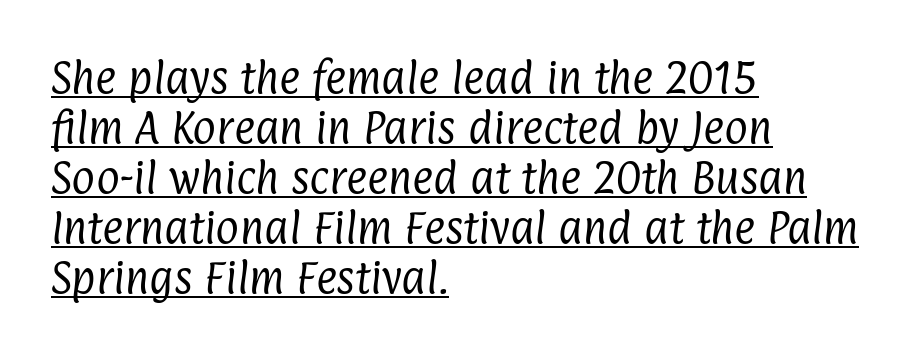
{"serif": "no", "bold": "no", "weight": "regular", "width": "condensed", "stroke_contrast": "low", "x_height": "medium", "monospaced": "no", "underline": "yes", "align": "left", "line_spacing": "normal", "line_spacing_ratio": 1.39, "letter_spacing": "normal", "letter_spacing_em": 0.0, "glyph_px": 36}
